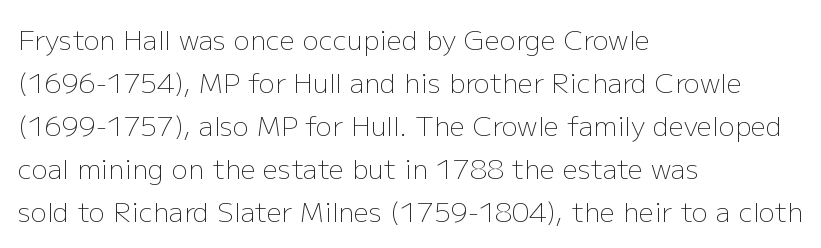
The image shows 27 px text type, upright; set left-aligned, normal line spacing (1.59x), normal letter spacing, not underlined.
